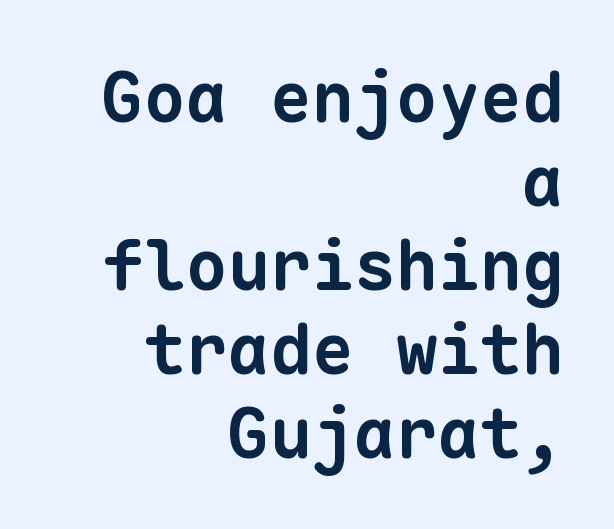
The image shows 70 px bold sans-serif type, monospaced; set right-aligned, line spacing 1.2x, normal letter spacing, not underlined; low stroke contrast and a medium x-height.
